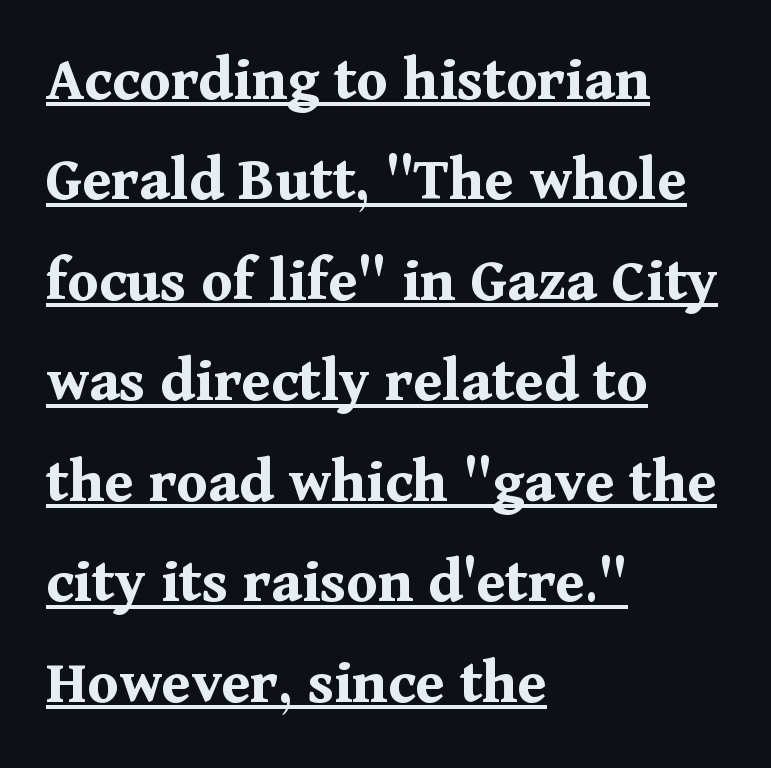
Q: Is the text bold? A: Yes.
Q: Is the text italic (slanted)? A: No, it is upright.
Q: Is the typeface a serif or a sans-serif typeface? A: Serif.
Q: Is the text underlined? A: Yes.
Q: How is the paragraph aligned? A: Left-aligned.
Q: Is the spacing between letters normal or unusually wide? A: Normal.
Q: Is the spacing between lines tight, normal or loose? A: Normal.
Q: Width (condensed, normal, or wide)? A: Normal.
Q: Stroke contrast? A: Medium.
Q: x-height? A: Medium.
Q: Monospaced? A: No.
